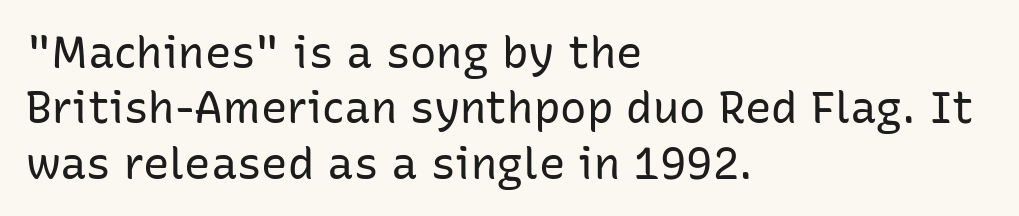
{"serif": "no", "italic": "no", "bold": "no", "weight": "regular", "width": "normal", "stroke_contrast": "low", "x_height": "medium", "monospaced": "no", "underline": "no", "align": "left", "line_spacing": "normal", "line_spacing_ratio": 1.26, "letter_spacing": "normal", "letter_spacing_em": 0.0, "glyph_px": 44}
